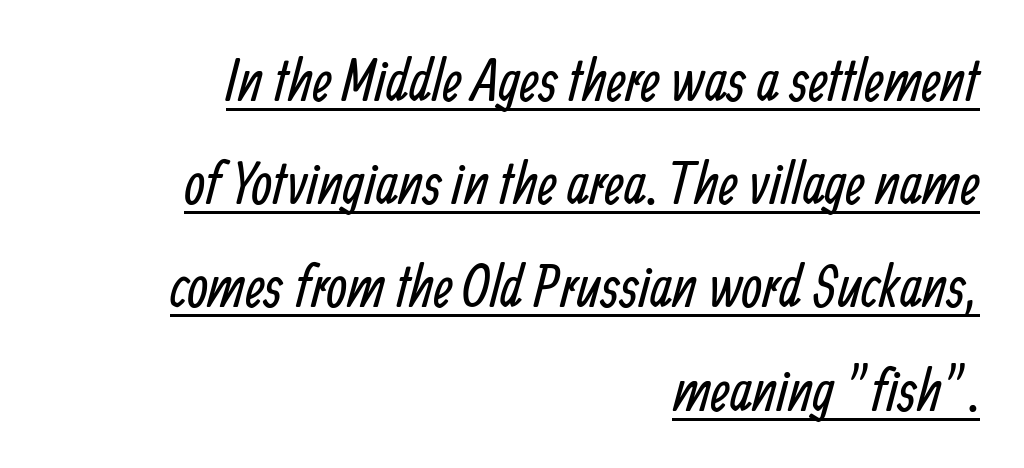
{"serif": "no", "bold": "no", "weight": "regular", "width": "condensed", "stroke_contrast": "low", "x_height": "medium", "monospaced": "no", "underline": "yes", "align": "right", "line_spacing_ratio": 1.75, "letter_spacing": "normal", "letter_spacing_em": 0.0, "glyph_px": 59}
